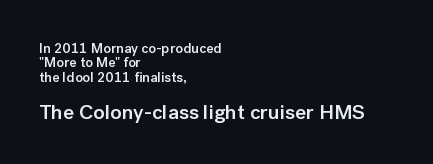
Horizontally, the lines are justified to the leading edge only. Which chunk is bigger? The second one — the bottom block dwarfs the top. Check under the words: just untouched page. Weight check: semibold — heavier than regular, not quite bold. Tracking here is standard; glyphs follow each other at the usual distance.
